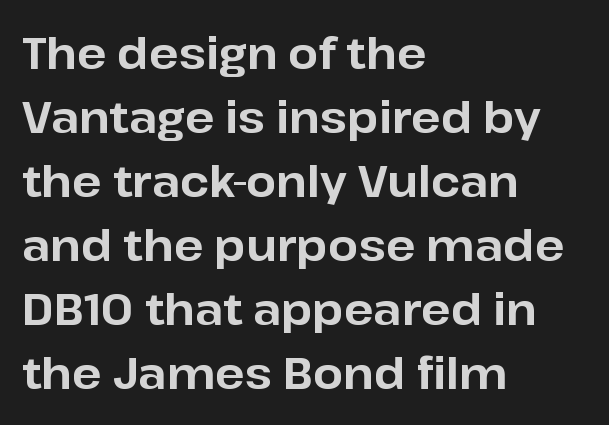
The image shows 43 px bold sans-serif type, upright; set left-aligned, normal line spacing (1.49x), normal letter spacing, not underlined; low stroke contrast and a medium x-height.
